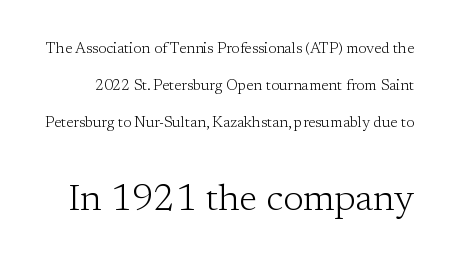
A typesetter would call this zero additional tracking. A serif font was chosen for this passage. The designer gave the closing block more size than the opening block. The block of text is sparse from top to bottom, with ample space between rows. The lettering holds an erect, upright posture throughout. No heavy texture on the line: the type isn't bold.
